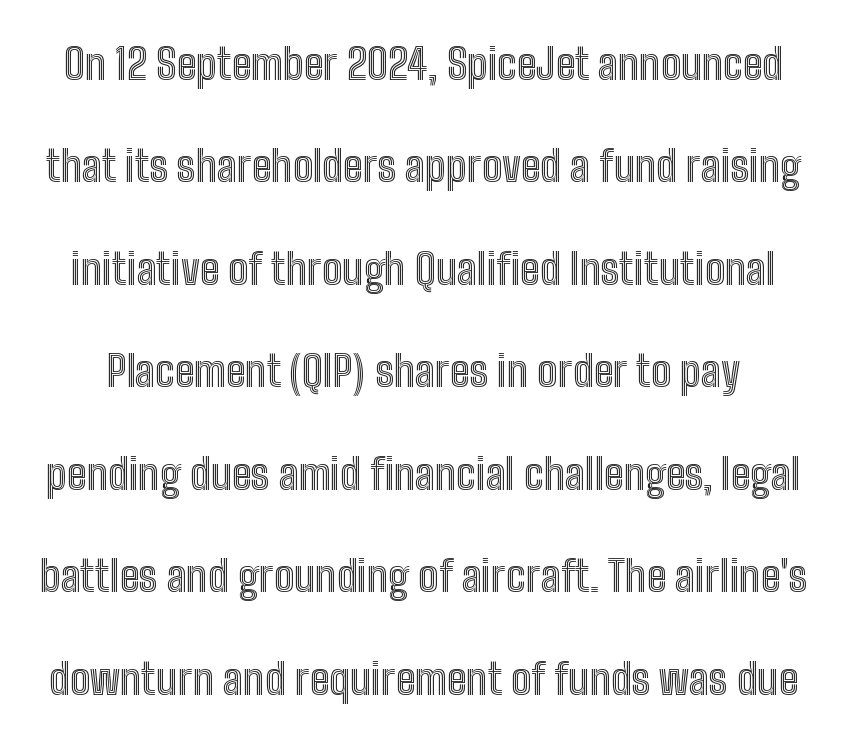
Ordinary non-slanted type is in use. Underline: absent. Proportional: the letters do not fall into vertical columns. The block of text is sparse from top to bottom, with ample space between rows. Each word holds together tightly as a unit, with standard inter-letter gaps.
